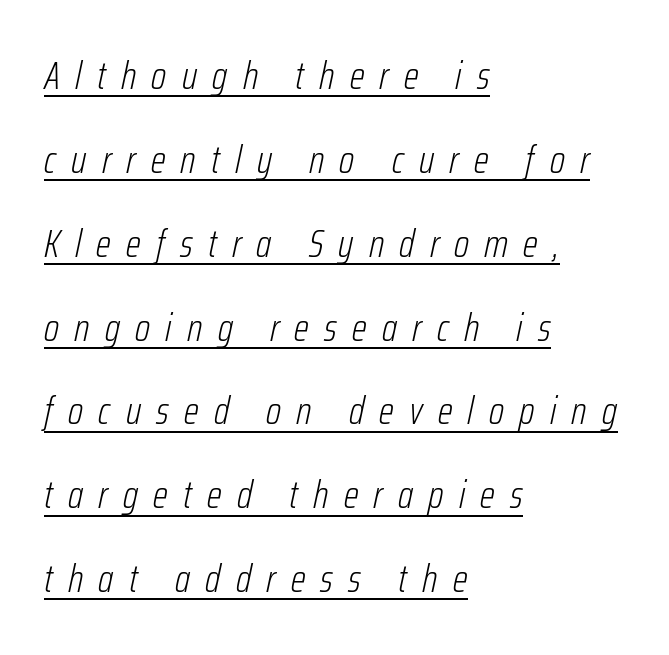
Q: Is the text bold? A: No.
Q: Is the text italic (slanted)? A: Yes, it leans right by about 12 degrees.
Q: Is the text underlined? A: Yes.
Q: How is the paragraph aligned? A: Left-aligned.
Q: Is the spacing between letters normal or unusually wide? A: Unusually wide.
Q: Is the spacing between lines tight, normal or loose? A: Loose.
Q: Width (condensed, normal, or wide)? A: Condensed.
Q: Stroke contrast? A: Low.
Q: x-height? A: Medium.
Q: Monospaced? A: No.
